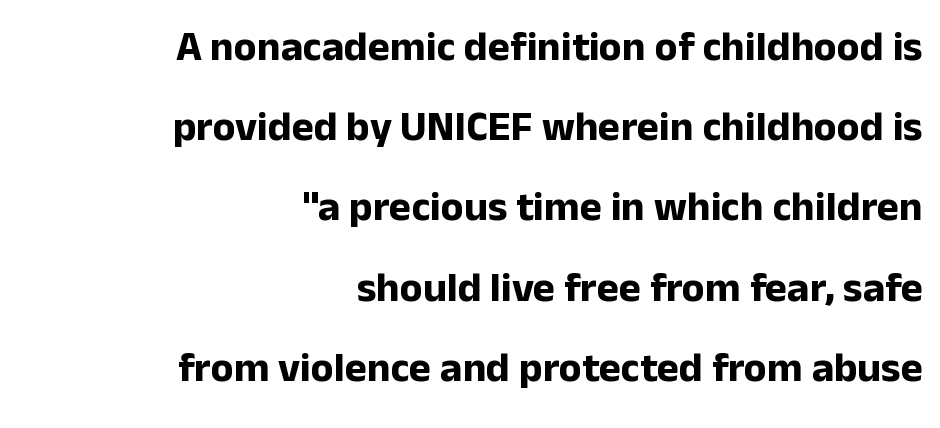
{"serif": "no", "italic": "no", "bold": "yes", "weight": "bold", "width": "normal", "stroke_contrast": "low", "x_height": "medium", "monospaced": "no", "underline": "no", "align": "right", "line_spacing": "loose", "line_spacing_ratio": 1.91, "letter_spacing": "normal", "letter_spacing_em": 0.0, "glyph_px": 42}
